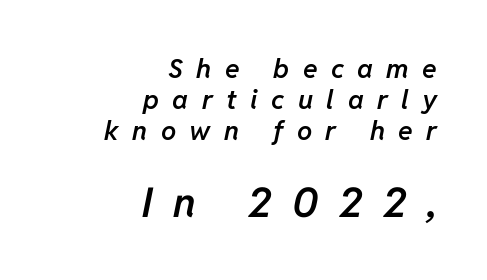
{"italic": "yes", "lean": "right", "slant_degrees": 11, "bold": "semi", "weight": "semibold", "width": "normal", "stroke_contrast": "low", "x_height": "medium", "monospaced": "no", "underline": "no", "align": "right", "line_spacing": "tight", "line_spacing_ratio": 1.14, "letter_spacing": "wide", "letter_spacing_em": 0.5, "larger_block": "second", "size_ratio": 1.52, "glyph_px": 41}
